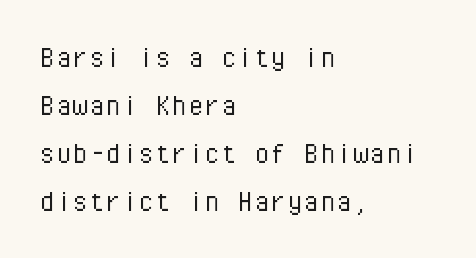
The image shows 33 px light sans-serif type, upright, monospaced; set left-aligned, normal line spacing (1.45x), normal letter spacing, not underlined; low stroke contrast and a medium x-height.
